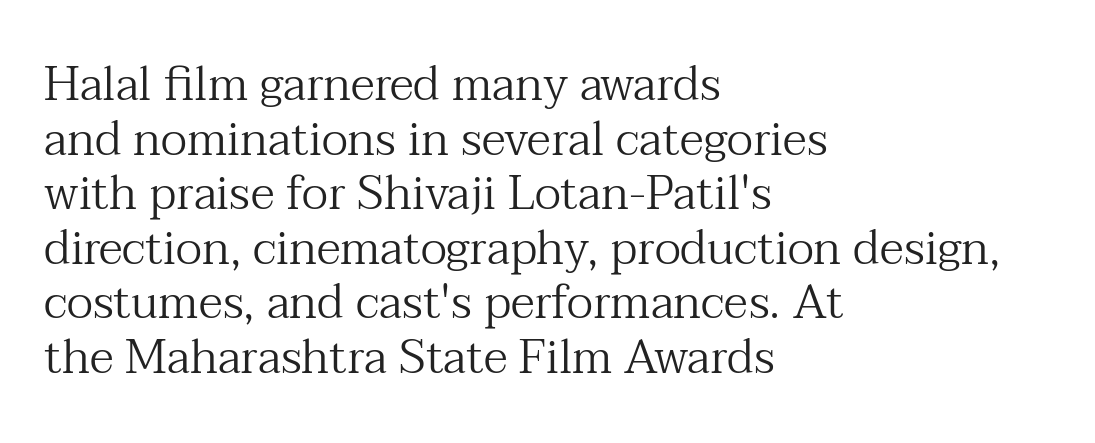
The font sits on the lighter half of the weight spectrum, regular included. Where is the straight margin? On the left. Typographically, this falls in the serif category. Nope, not italic — everything's standing straight.
